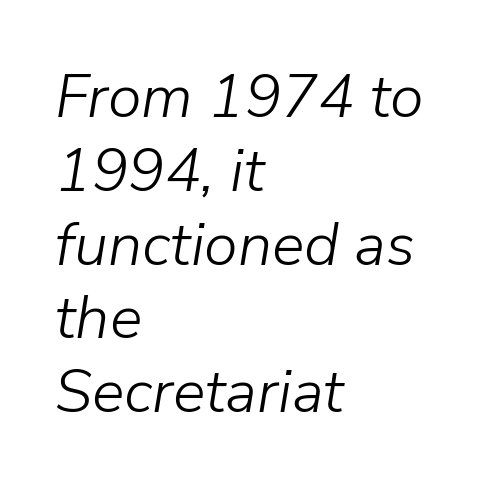
{"italic": "yes", "lean": "right", "slant_degrees": 9, "bold": "no", "weight": "light", "width": "normal", "stroke_contrast": "low", "x_height": "medium", "monospaced": "no", "underline": "no", "align": "left", "line_spacing_ratio": 1.21, "letter_spacing": "normal", "letter_spacing_em": 0.0, "glyph_px": 61}
